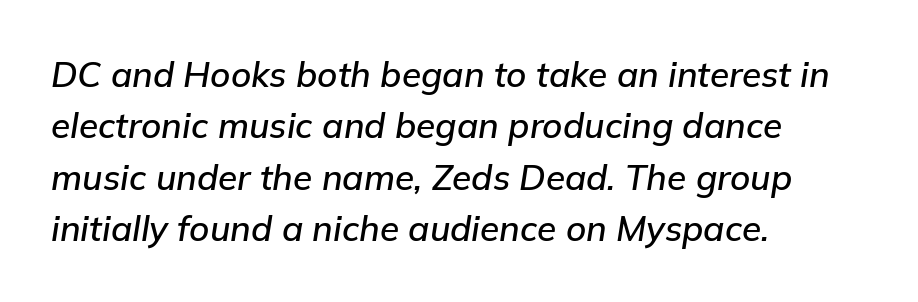
Q: Is the text italic (slanted)? A: Yes, it leans right by about 9 degrees.
Q: Is the text underlined? A: No.
Q: How is the paragraph aligned? A: Left-aligned.
Q: Is the spacing between letters normal or unusually wide? A: Normal.
Q: Is the spacing between lines tight, normal or loose? A: Normal.
Q: Width (condensed, normal, or wide)? A: Normal.
Q: Stroke contrast? A: Low.
Q: x-height? A: Medium.
Q: Monospaced? A: No.
